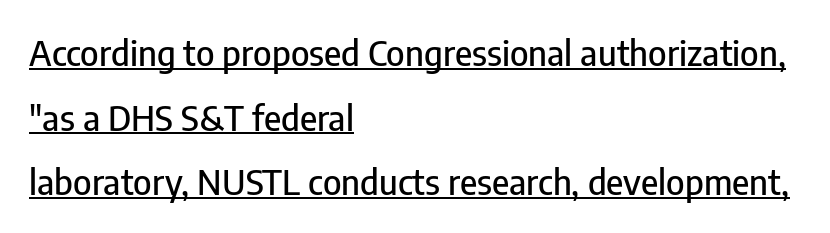
Q: Is the text italic (slanted)? A: No, it is upright.
Q: Is the typeface a serif or a sans-serif typeface? A: Sans-serif.
Q: Is the text underlined? A: Yes.
Q: How is the paragraph aligned? A: Left-aligned.
Q: Is the spacing between letters normal or unusually wide? A: Normal.
Q: Width (condensed, normal, or wide)? A: Condensed.
Q: Stroke contrast? A: Low.
Q: x-height? A: Medium.
Q: Monospaced? A: No.
